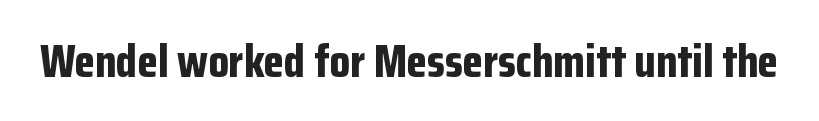
The image shows 47 px bold, condensed sans-serif type, upright; set normal letter spacing, not underlined; low stroke contrast and a medium x-height.
